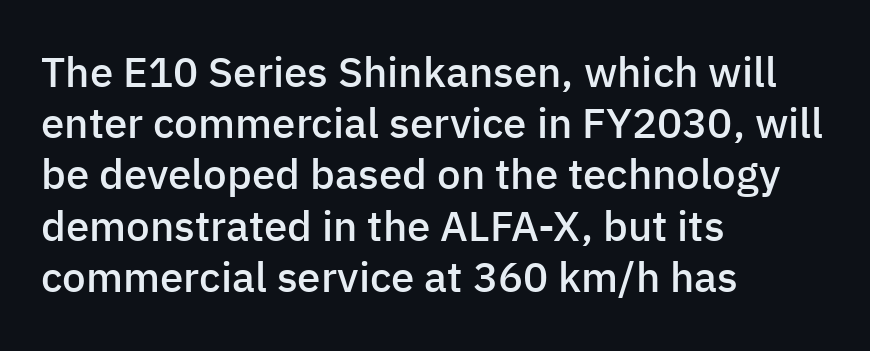
Heft: intermediate — a semibold. The passage shown is typed in a proportional face where columns would drift. These lines keep a tight, regular rhythm from letter to letter. This is roman type, the default non-slanted kind. Regarding serifs, this sample does without them. Each row of text sits above clean, open space.
